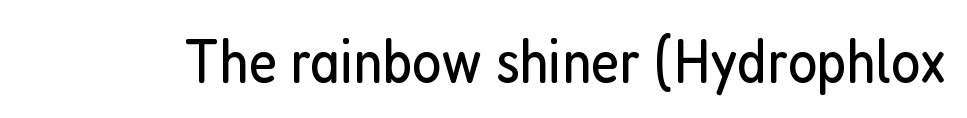
{"serif": "no", "italic": "no", "bold": "no", "weight": "regular", "width": "condensed", "stroke_contrast": "low", "x_height": "medium", "monospaced": "no", "underline": "no", "letter_spacing": "normal", "letter_spacing_em": 0.0, "glyph_px": 62}
